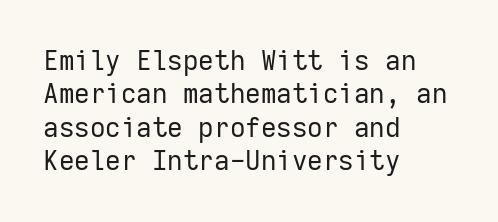
No letter is thick-stroked: the sample isn't bold. This rendering leaves character spacing at its baseline value. A bare baseline throughout the passage. Line beginnings align vertically; line endings do not. This sample uses an upright cut, with every glyph sitting square on the baseline.
